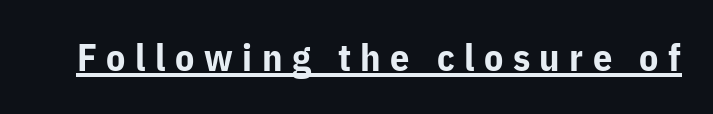
{"serif": "no", "italic": "no", "bold": "yes", "weight": "bold", "width": "normal", "stroke_contrast": "low", "x_height": "medium", "monospaced": "no", "underline": "yes", "letter_spacing": "wide", "letter_spacing_em": 0.25, "glyph_px": 38}
